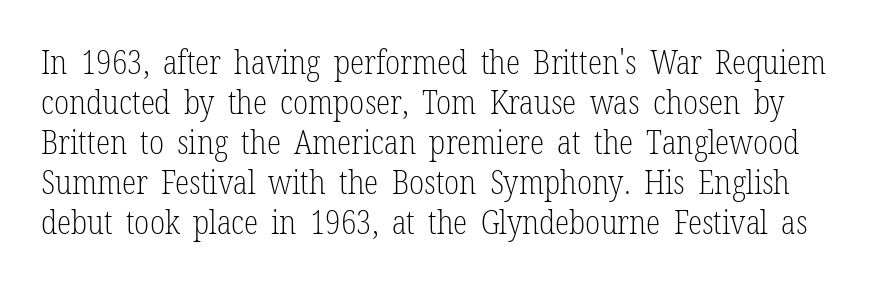
{"serif": "yes", "italic": "no", "bold": "no", "weight": "light", "width": "condensed", "stroke_contrast": "low", "x_height": "medium", "monospaced": "no", "underline": "no", "line_spacing_ratio": 1.21, "letter_spacing": "normal", "letter_spacing_em": 0.0, "glyph_px": 33}
